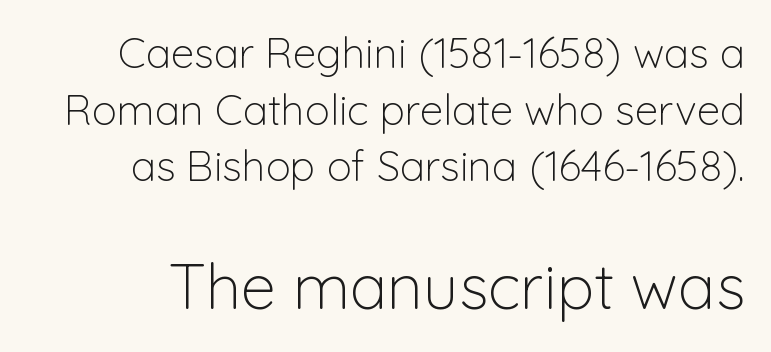
Note: smaller setting up top, larger setting below. Note: no serifs on the glyphs. The lettering stays uniformly vertical, giving the passage a roman look. Letters rest on an invisible, unmarked baseline. A light-to-regular cut is what we see here.
